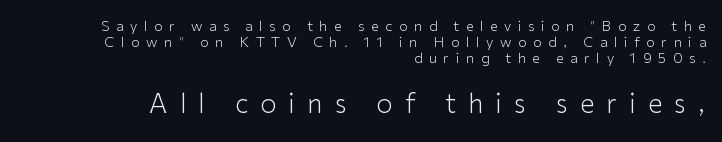
Q: Is the text bold? A: No.
Q: Is the text italic (slanted)? A: No, it is upright.
Q: Is the text underlined? A: No.
Q: How is the paragraph aligned? A: Right-aligned.
Q: Is the spacing between letters normal or unusually wide? A: Unusually wide.
Q: Which block of text is set in a larger size, the first (top) or the second (bottom)? A: The second (bottom) one.
